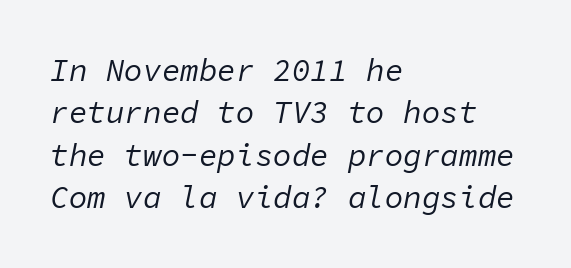
{"italic": "yes", "lean": "right", "slant_degrees": 11, "bold": "no", "weight": "regular", "width": "normal", "stroke_contrast": "low", "x_height": "medium", "monospaced": "yes", "underline": "no", "align": "left", "line_spacing": "normal", "line_spacing_ratio": 1.37, "letter_spacing": "normal", "letter_spacing_em": 0.0, "glyph_px": 31}
